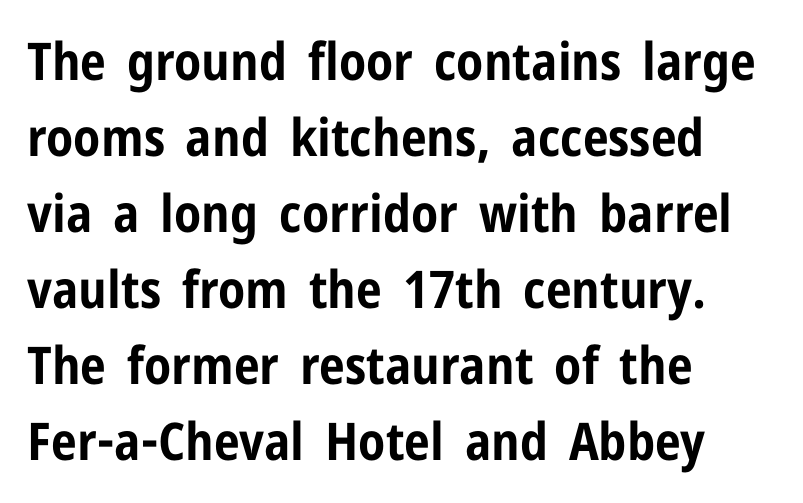
Nobody drew a line under any word here. Regular leading. Ascenders rise straight up at ninety degrees. Is this a fixed-width face? No — the glyphs have proportional, varying widths. What kind of face is this? One without serifs — a sans. Typeset ragged right — the left edge is the straight one.
